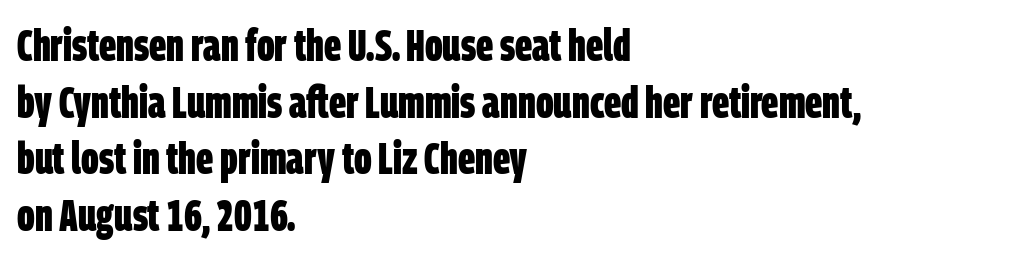
Q: Is the text bold? A: Yes.
Q: Is the typeface a serif or a sans-serif typeface? A: Sans-serif.
Q: Is the text underlined? A: No.
Q: How is the paragraph aligned? A: Left-aligned.
Q: Is the spacing between letters normal or unusually wide? A: Normal.
Q: Is the spacing between lines tight, normal or loose? A: Normal.
Q: Width (condensed, normal, or wide)? A: Condensed.
Q: Stroke contrast? A: Low.
Q: x-height? A: Large.
Q: Monospaced? A: No.
